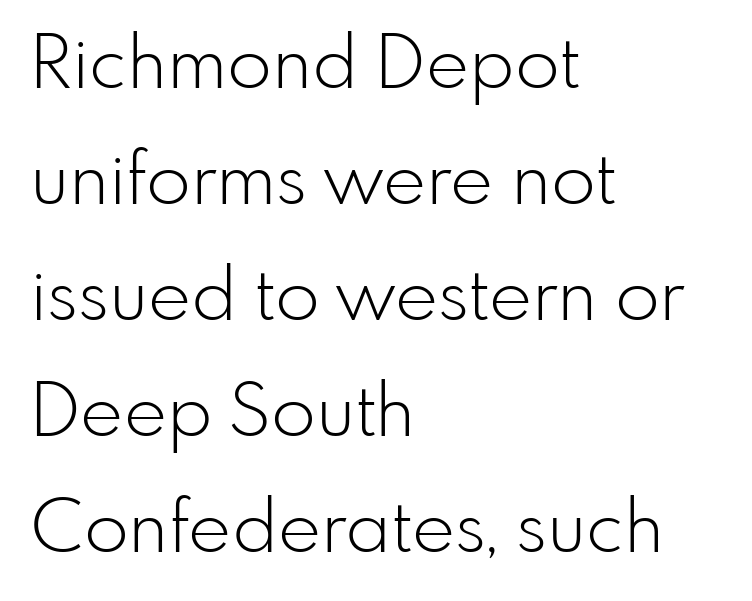
The image shows 73 px light sans-serif type, upright; set left-aligned, normal line spacing (1.59x), normal letter spacing, not underlined; low stroke contrast and a small x-height.
